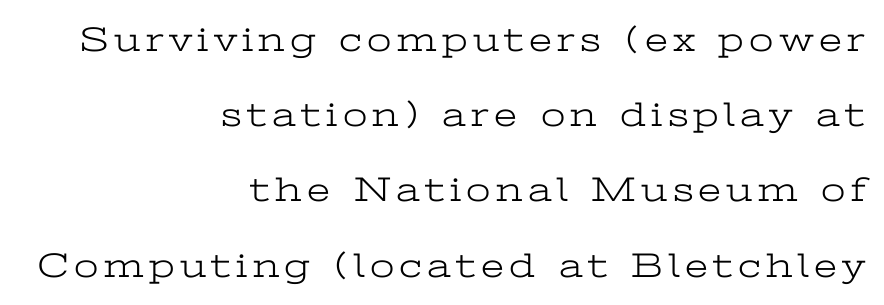
Style check: upright. No word sits above an underline. Are there feet on the stems? There are — it's a serif. The passage shown is not bold in any degree. Layout note: lines flush right. This sample has the flowing, uneven cadence of proportional lettering.
